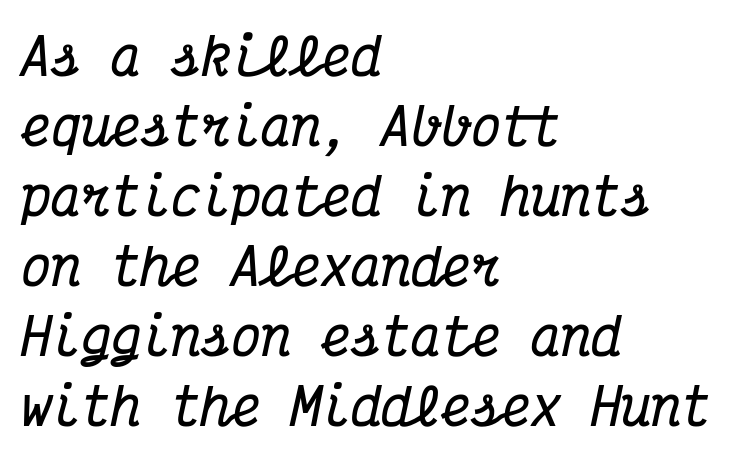
{"serif": "yes", "italic": "yes", "lean": "right", "slant_degrees": 12, "bold": "yes", "weight": "bold", "width": "condensed", "stroke_contrast": "medium", "x_height": "medium", "monospaced": "yes", "underline": "no", "align": "left", "line_spacing": "normal", "line_spacing_ratio": 1.4, "letter_spacing": "normal", "letter_spacing_em": 0.0, "glyph_px": 50}
